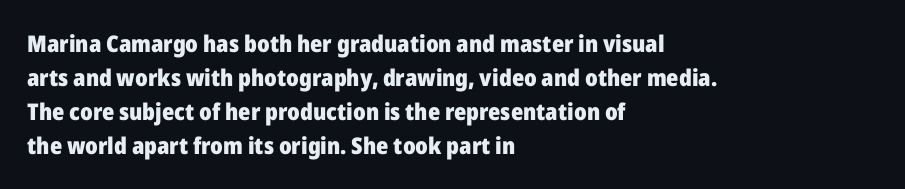
The image shows 23 px bold type, upright; set left-aligned, normal line spacing (1.48x), normal letter spacing, not underlined.
